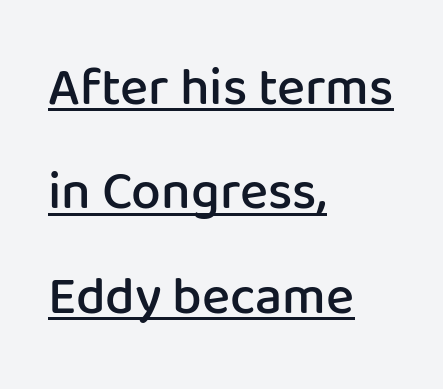
Q: Is the text bold? A: Semi-bold.
Q: Is the text italic (slanted)? A: No, it is upright.
Q: Is the typeface a serif or a sans-serif typeface? A: Sans-serif.
Q: Is the text underlined? A: Yes.
Q: How is the paragraph aligned? A: Left-aligned.
Q: Is the spacing between letters normal or unusually wide? A: Normal.
Q: Is the spacing between lines tight, normal or loose? A: Loose.
Q: Width (condensed, normal, or wide)? A: Normal.
Q: Stroke contrast? A: Low.
Q: x-height? A: Medium.
Q: Monospaced? A: No.
